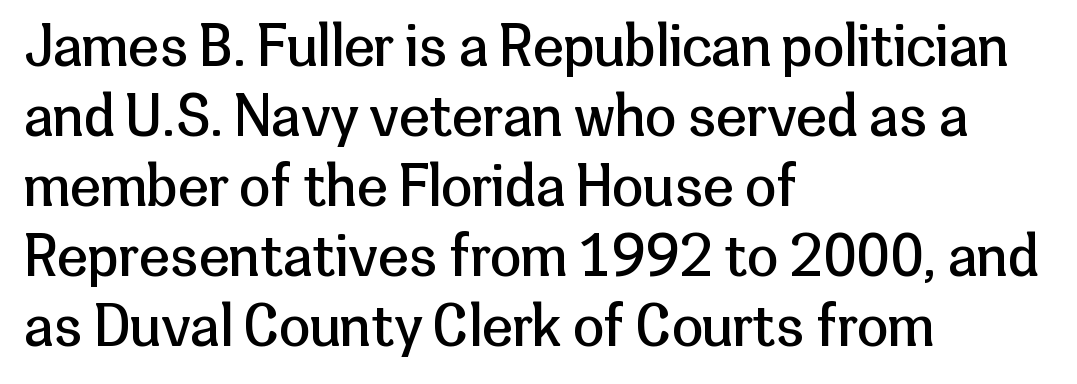
{"serif": "no", "italic": "no", "bold": "no", "weight": "regular", "width": "normal", "stroke_contrast": "low", "x_height": "medium", "monospaced": "no", "underline": "no", "align": "left", "line_spacing": "normal", "line_spacing_ratio": 1.25, "letter_spacing": "normal", "letter_spacing_em": 0.0, "glyph_px": 56}
